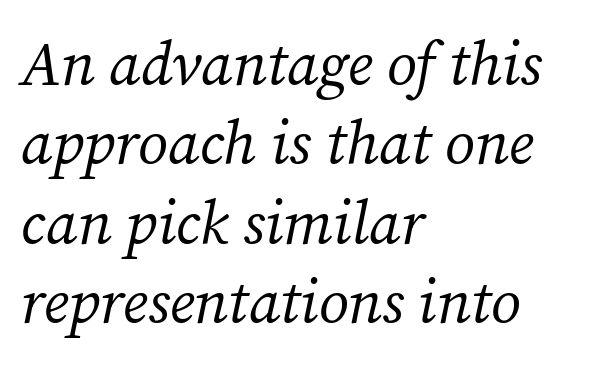
{"serif": "yes", "italic": "yes", "lean": "right", "slant_degrees": 12, "bold": "no", "weight": "regular", "width": "normal", "stroke_contrast": "medium", "x_height": "medium", "monospaced": "no", "underline": "no", "align": "left", "line_spacing": "normal", "line_spacing_ratio": 1.3, "letter_spacing": "normal", "letter_spacing_em": 0.0, "glyph_px": 61}
